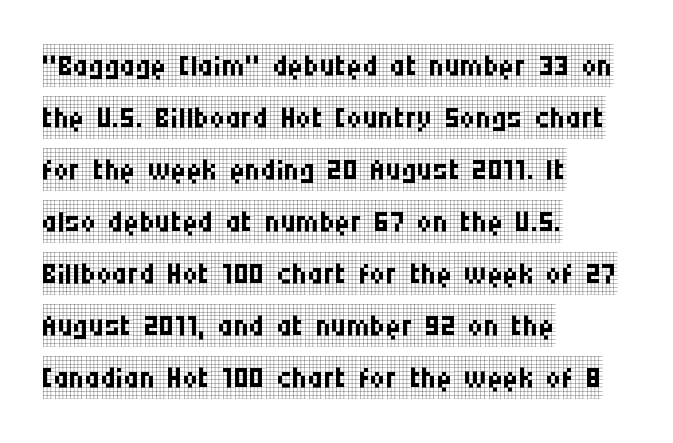
Q: Is the text bold? A: No.
Q: Is the text italic (slanted)? A: No, it is upright.
Q: Is the typeface a serif or a sans-serif typeface? A: Serif.
Q: Is the text underlined? A: No.
Q: How is the paragraph aligned? A: Left-aligned.
Q: Is the spacing between letters normal or unusually wide? A: Normal.
Q: Width (condensed, normal, or wide)? A: Condensed.
Q: Stroke contrast? A: Low.
Q: x-height? A: Large.
Q: Monospaced? A: No.
